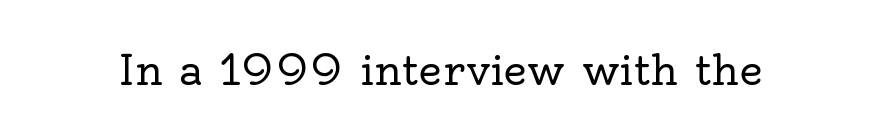
In terms of letterspacing, this is plain default setting. This rendering features lettering with no underline. The glyphs in this specimen are seriffed. It's the straight-up-and-down kind of type. The face used here is proportionally spaced, like ordinary book or web type.
